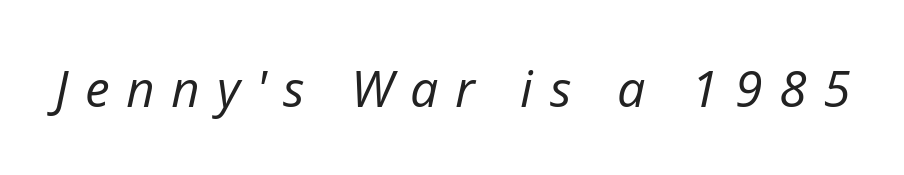
The letters are spread apart with noticeably loose tracking. You could not count columns in this text — the font is proportionally spaced. Slanted lettering throughout. Honestly, there is no underline to notice here at all.
